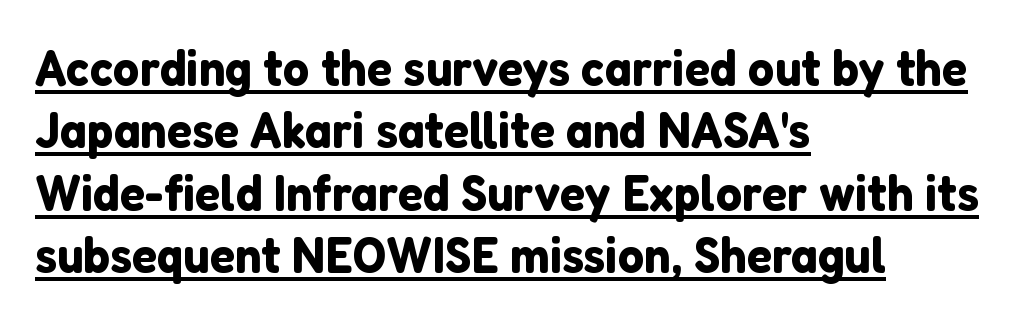
Each word holds together tightly as a unit, with standard inter-letter gaps. The lettering stays uniformly vertical, giving the passage a roman look. Typographically, this falls in the sans-serif category. Here the designer chose a conventional face with non-uniform glyph widths.
